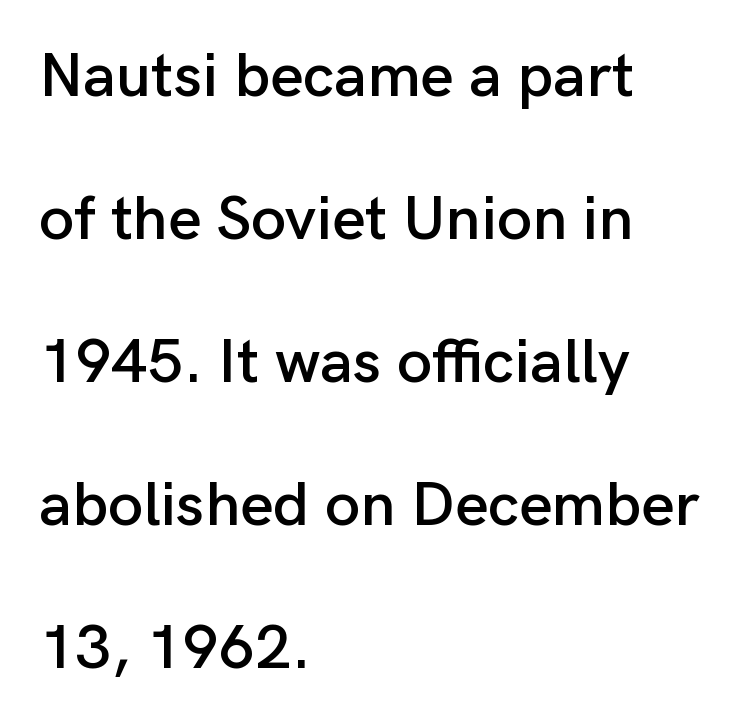
Q: Is the text italic (slanted)? A: No, it is upright.
Q: Is the typeface a serif or a sans-serif typeface? A: Sans-serif.
Q: Is the text underlined? A: No.
Q: How is the paragraph aligned? A: Left-aligned.
Q: Is the spacing between letters normal or unusually wide? A: Normal.
Q: Is the spacing between lines tight, normal or loose? A: Loose.
Q: Width (condensed, normal, or wide)? A: Normal.
Q: Stroke contrast? A: Low.
Q: x-height? A: Medium.
Q: Monospaced? A: No.
